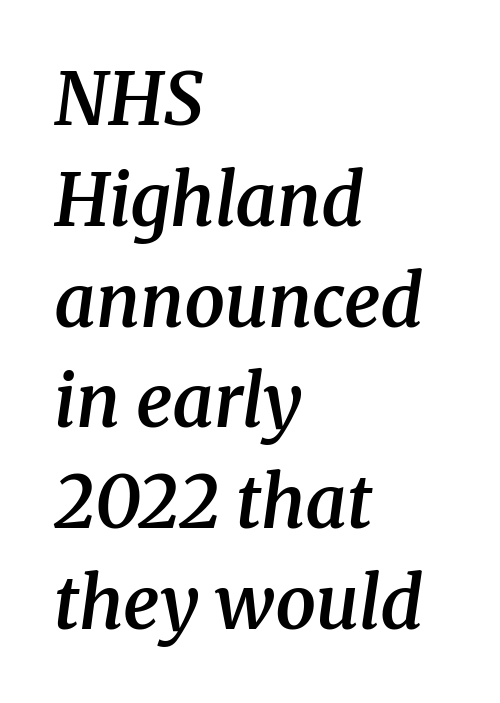
This sample uses a serif face. The rendering uses natural spacing where letterforms have individual widths. Weight check: semibold — heavier than regular, not quite bold. The passage shown stacks its lines at a standard gap.
